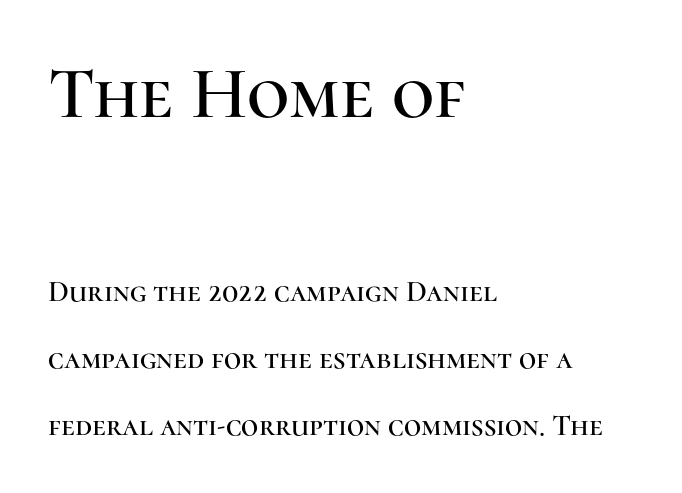
Glyph-to-glyph distance matches everyday printed text. A typesetter would call this leading open, well beyond the default. The words here are not underlined. Every character sits straight up, as roman type does. The rendering anchors every line to the left-hand side. The earlier block is typeset at a bigger size than the later block.
